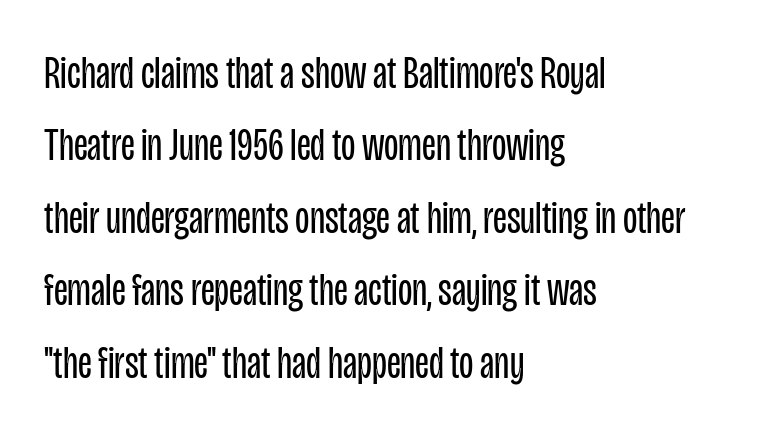
Q: Is the text bold? A: No.
Q: Is the text italic (slanted)? A: No, it is upright.
Q: Is the typeface a serif or a sans-serif typeface? A: Sans-serif.
Q: Is the text underlined? A: No.
Q: How is the paragraph aligned? A: Left-aligned.
Q: Is the spacing between letters normal or unusually wide? A: Normal.
Q: Is the spacing between lines tight, normal or loose? A: Normal.
Q: Width (condensed, normal, or wide)? A: Condensed.
Q: Stroke contrast? A: Low.
Q: x-height? A: Large.
Q: Monospaced? A: No.
